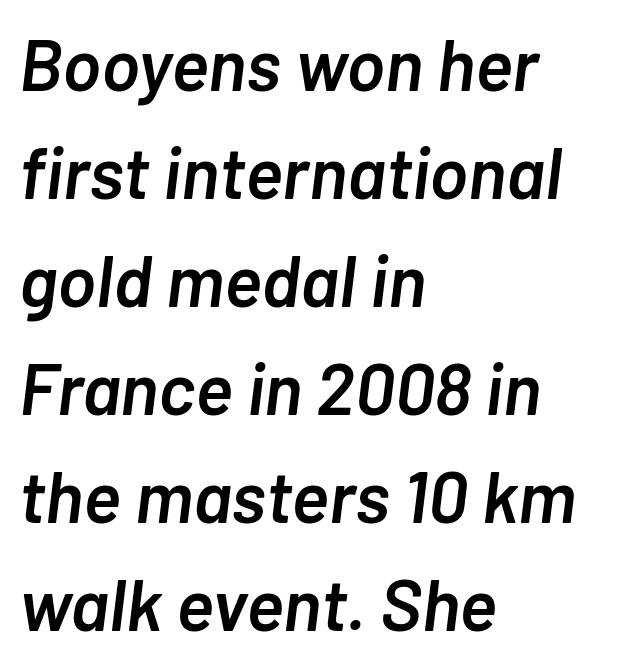
{"italic": "yes", "lean": "right", "slant_degrees": 7, "bold": "semi", "weight": "semibold", "width": "normal", "stroke_contrast": "low", "x_height": "medium", "monospaced": "no", "underline": "no", "align": "left", "line_spacing": "normal", "line_spacing_ratio": 1.5, "letter_spacing": "normal", "letter_spacing_em": 0.0, "glyph_px": 72}
